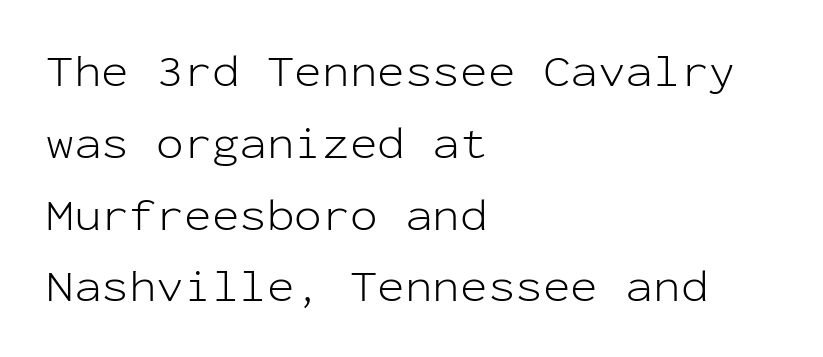
The image shows 46 px light sans-serif type, upright, monospaced; set left-aligned, normal line spacing (1.56x), normal letter spacing, not underlined; low stroke contrast and a medium x-height.
